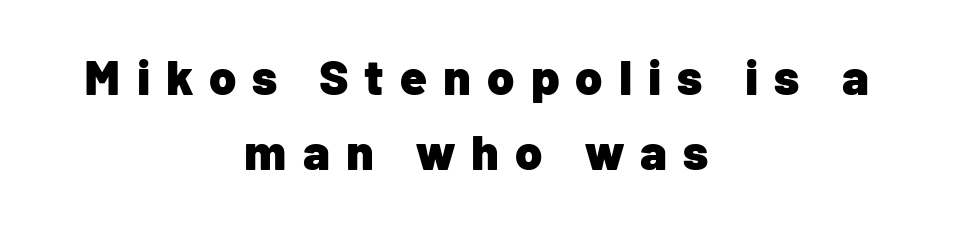
The image shows 49 px heavy sans-serif type, upright; set centered, normal line spacing (1.54x), unusually wide letter spacing (+0.33 em), not underlined; low stroke contrast and a medium x-height.
